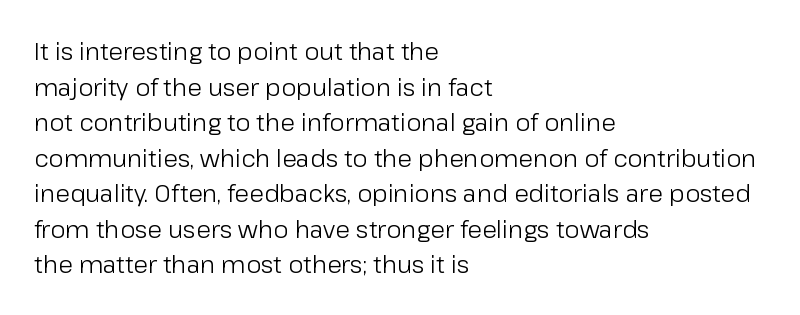
No italicization has been applied; the sample stays upright. Each line starts at the same left margin while the right side varies. Weight: regular or lighter. Compared with typical paragraphs, the rows here are spaced about the same. No extra tracking has been applied to these lines. Any mark beneath the type? The region is blank.
